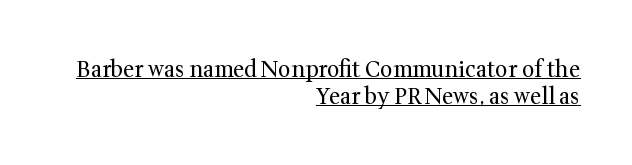
Q: Is the text bold? A: No.
Q: Is the text italic (slanted)? A: No, it is upright.
Q: Is the text underlined? A: Yes.
Q: How is the paragraph aligned? A: Right-aligned.
Q: Is the spacing between letters normal or unusually wide? A: Normal.
